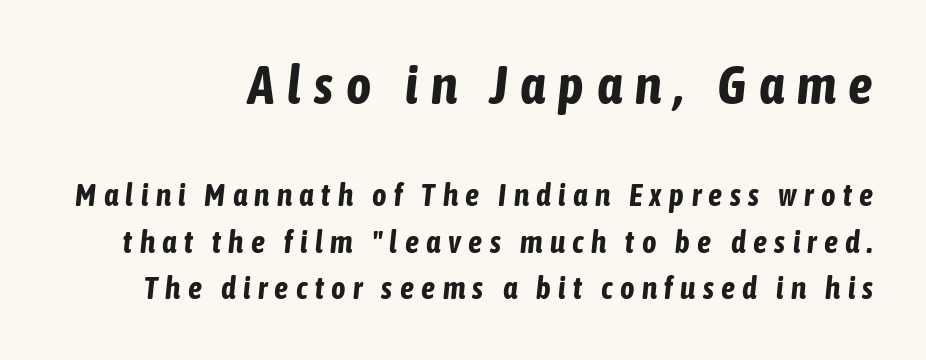
Q: Is the text bold? A: Yes.
Q: Is the text italic (slanted)? A: Yes, it leans right by about 6 degrees.
Q: Is the text underlined? A: No.
Q: Is the spacing between letters normal or unusually wide? A: Unusually wide.
Q: Is the spacing between lines tight, normal or loose? A: Normal.
Q: Which block of text is set in a larger size, the first (top) or the second (bottom)? A: The first (top) one.
Q: Width (condensed, normal, or wide)? A: Condensed.
Q: Stroke contrast? A: Low.
Q: x-height? A: Medium.
Q: Monospaced? A: No.
